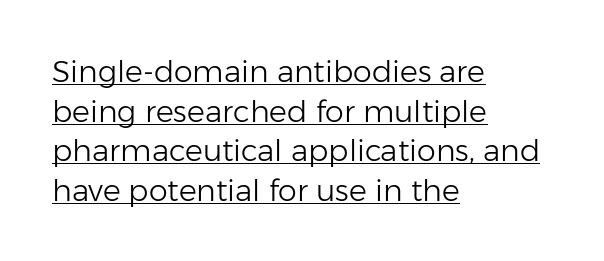
These lines sit exactly where default settings would place them. Is the block centered? No — it sits flush against the left margin. Has an underline been added? It has. Is this a fixed-width face? No — the glyphs have proportional, varying widths.
